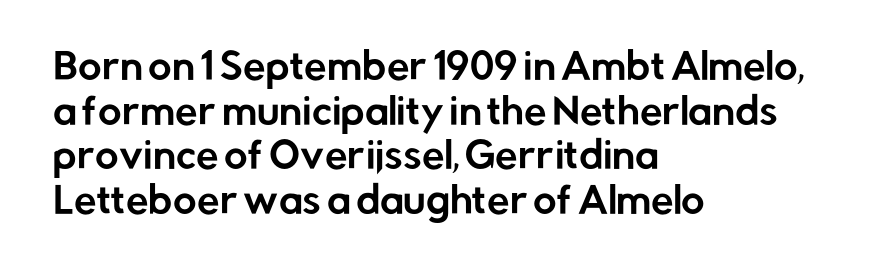
The image shows 36 px sans-serif type, upright; set left-aligned, line spacing 1.24x, normal letter spacing, not underlined; low stroke contrast and a medium x-height.
